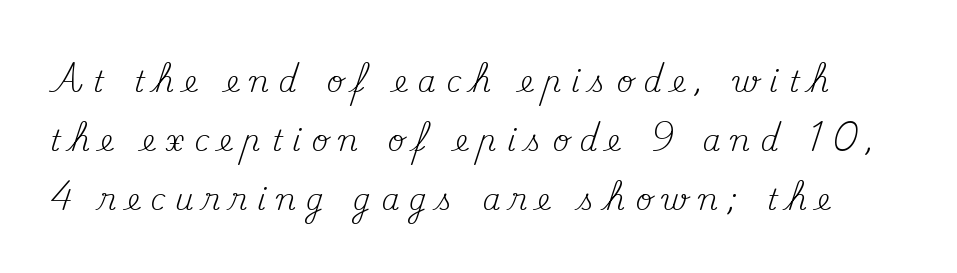
Q: Is the text bold? A: No.
Q: Is the text italic (slanted)? A: Yes.
Q: Is the typeface a serif or a sans-serif typeface? A: Serif.
Q: Is the text underlined? A: No.
Q: Is the spacing between letters normal or unusually wide? A: Unusually wide.
Q: Is the spacing between lines tight, normal or loose? A: Loose.
Q: Width (condensed, normal, or wide)? A: Normal.
Q: Stroke contrast? A: Medium.
Q: x-height? A: Small.
Q: Monospaced? A: No.
